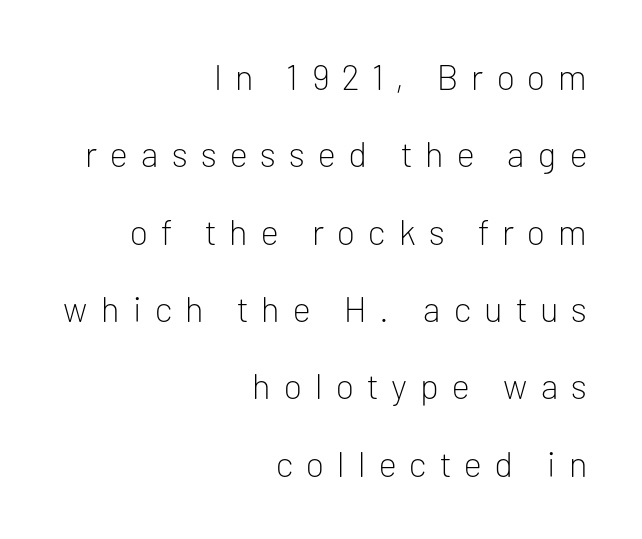
{"serif": "no", "italic": "no", "bold": "no", "weight": "light", "width": "normal", "stroke_contrast": "low", "x_height": "medium", "monospaced": "no", "underline": "no", "align": "right", "line_spacing": "loose", "line_spacing_ratio": 2.21, "letter_spacing": "wide", "letter_spacing_em": 0.38, "glyph_px": 35}
